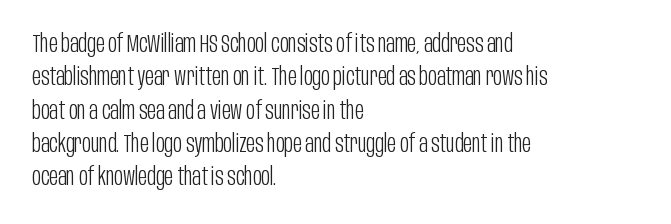
The image shows 24 px text type, upright; set left-aligned, normal line spacing (1.39x), normal letter spacing, not underlined.
